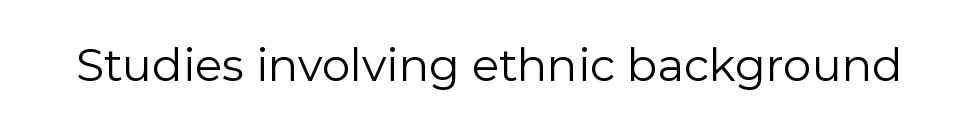
The image shows 45 px regular-weight sans-serif type, upright; set normal letter spacing, not underlined; low stroke contrast and a medium x-height.
